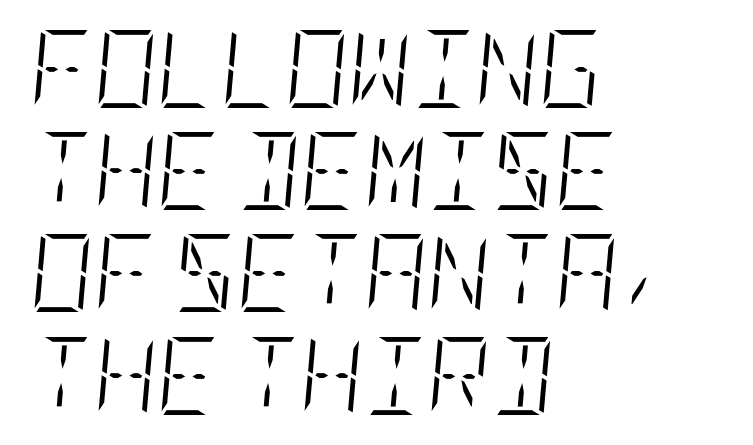
{"italic": "yes", "lean": "right", "slant_degrees": 5, "bold": "no", "weight": "light", "width": "condensed", "stroke_contrast": "low", "x_height": "large", "underline": "no", "align": "left", "line_spacing": "normal", "line_spacing_ratio": 1.31, "letter_spacing": "normal", "letter_spacing_em": 0.0, "glyph_px": 78}
